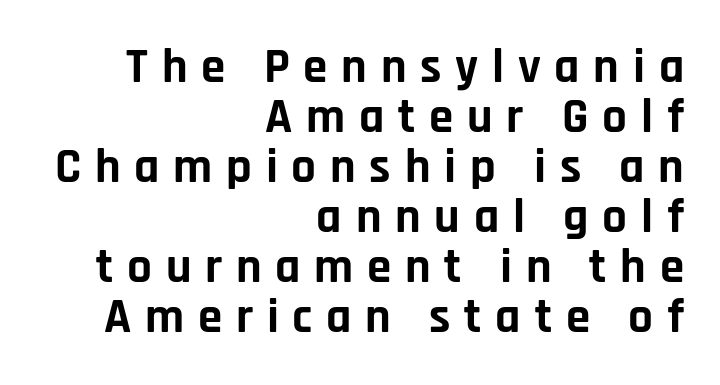
The image shows 49 px bold sans-serif type, upright; set right-aligned, tight line spacing (1.02x), unusually wide letter spacing (+0.28 em), not underlined; low stroke contrast and a large x-height.
